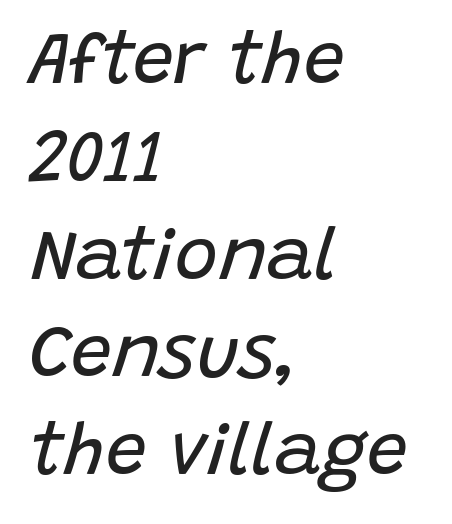
The image shows 73 px regular-weight type, italic (leaning right); set left-aligned, normal line spacing (1.34x), normal letter spacing, not underlined; low stroke contrast and a large x-height.
